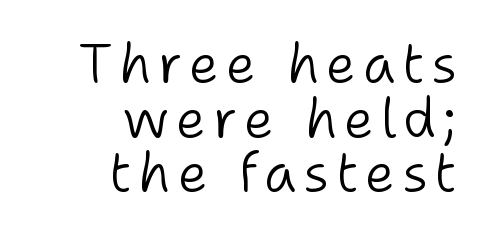
Q: Is the text bold? A: No.
Q: Is the text italic (slanted)? A: No, it is upright.
Q: Is the typeface a serif or a sans-serif typeface? A: Sans-serif.
Q: Is the text underlined? A: No.
Q: How is the paragraph aligned? A: Right-aligned.
Q: Is the spacing between lines tight, normal or loose? A: Tight.
Q: Width (condensed, normal, or wide)? A: Normal.
Q: Stroke contrast? A: Low.
Q: x-height? A: Medium.
Q: Monospaced? A: No.
